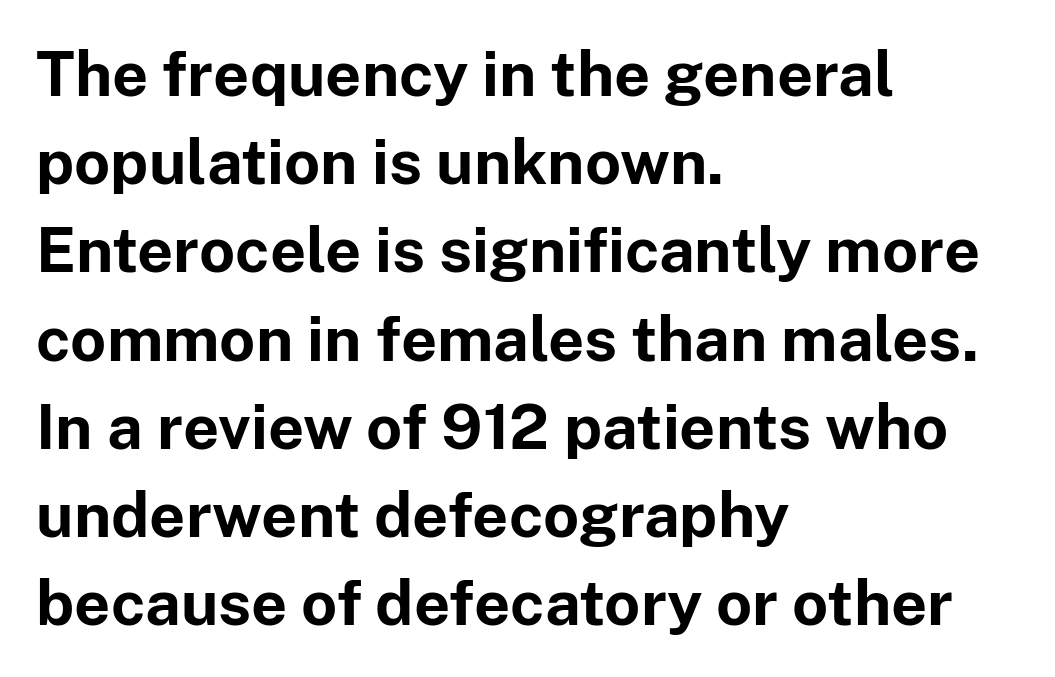
Ordinary non-slanted type is in use. Successive baselines arrive at the customary interval. This sample uses plain, unmodified letter spacing. Weight check: bold — yes, fully. This sample has the flowing, uneven cadence of proportional lettering.
